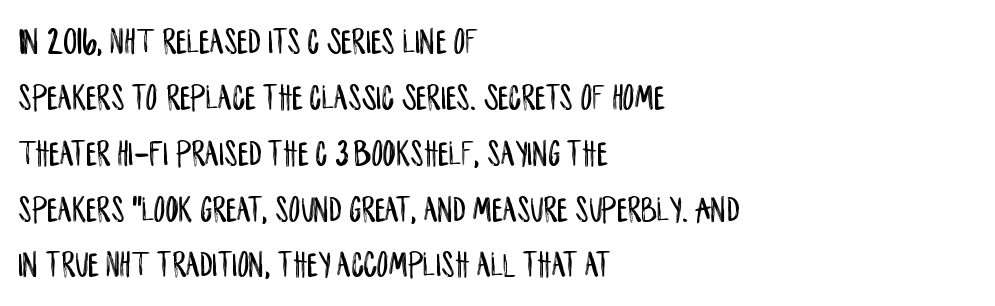
Q: Is the text italic (slanted)? A: No, it is upright.
Q: Is the typeface a serif or a sans-serif typeface? A: Sans-serif.
Q: Is the text underlined? A: No.
Q: How is the paragraph aligned? A: Left-aligned.
Q: Is the spacing between letters normal or unusually wide? A: Normal.
Q: Is the spacing between lines tight, normal or loose? A: Normal.
Q: Width (condensed, normal, or wide)? A: Condensed.
Q: Stroke contrast? A: Low.
Q: x-height? A: Large.
Q: Monospaced? A: No.
